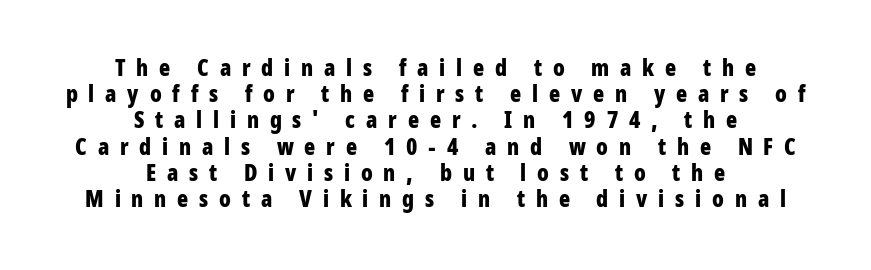
Q: Is the text bold? A: Yes.
Q: Is the text italic (slanted)? A: No, it is upright.
Q: Is the text underlined? A: No.
Q: How is the paragraph aligned? A: Centered.
Q: Is the spacing between letters normal or unusually wide? A: Unusually wide.
Q: Is the spacing between lines tight, normal or loose? A: Tight.
